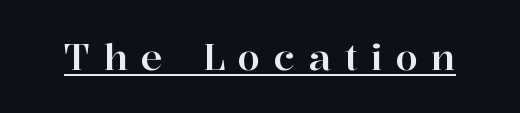
Underlining? Definitely there. Spacing between characters has been opened up far beyond the box default. Spacing verdict: proportional, widths tailored to each character. Note: serifs present on the glyphs.
